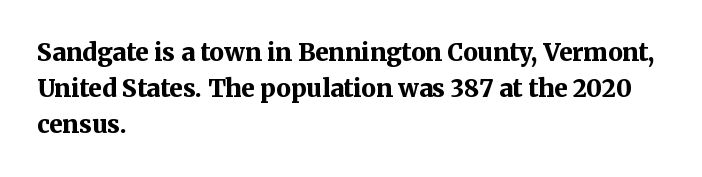
The image shows 24 px bold type, upright; set left-aligned, normal line spacing (1.49x), normal letter spacing, not underlined.
